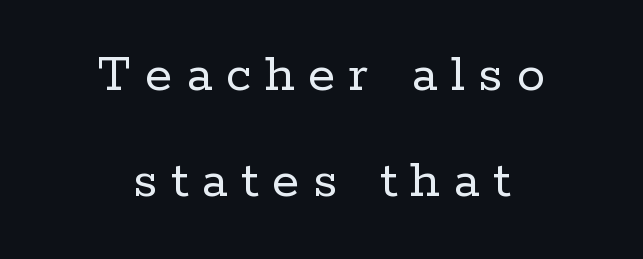
Each letter keeps its own natural width here, so spacing adapts to shape. This sample is center-justified, so both line endings float freely. Compared with a typical body face, this is equally light or lighter still. The string is rendered with underlining switched off.
